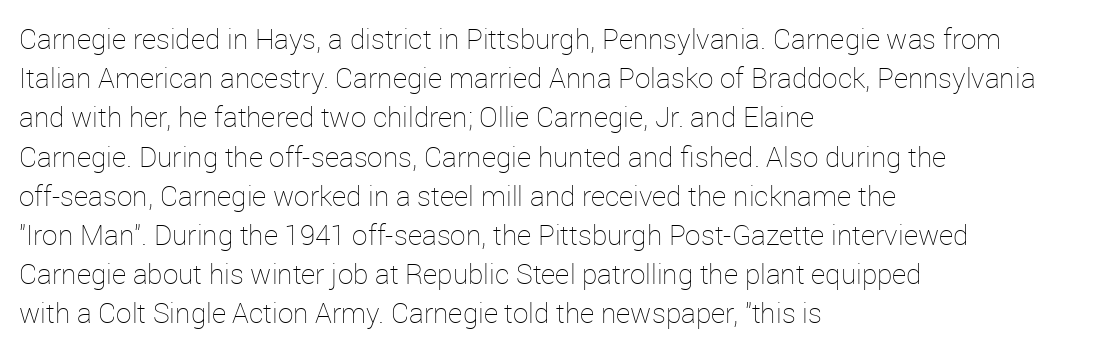
The image shows 28 px thin type, upright; set left-aligned, normal line spacing (1.4x), normal letter spacing, not underlined; low stroke contrast and a medium x-height.
